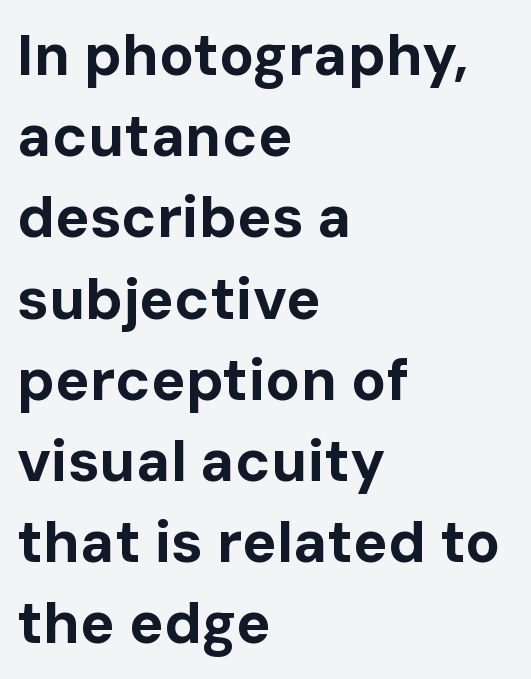
Q: Is the text bold? A: Yes.
Q: Is the text italic (slanted)? A: No, it is upright.
Q: Is the typeface a serif or a sans-serif typeface? A: Sans-serif.
Q: Is the text underlined? A: No.
Q: How is the paragraph aligned? A: Left-aligned.
Q: Is the spacing between letters normal or unusually wide? A: Normal.
Q: Is the spacing between lines tight, normal or loose? A: Normal.
Q: Width (condensed, normal, or wide)? A: Normal.
Q: Stroke contrast? A: Low.
Q: x-height? A: Medium.
Q: Monospaced? A: No.
